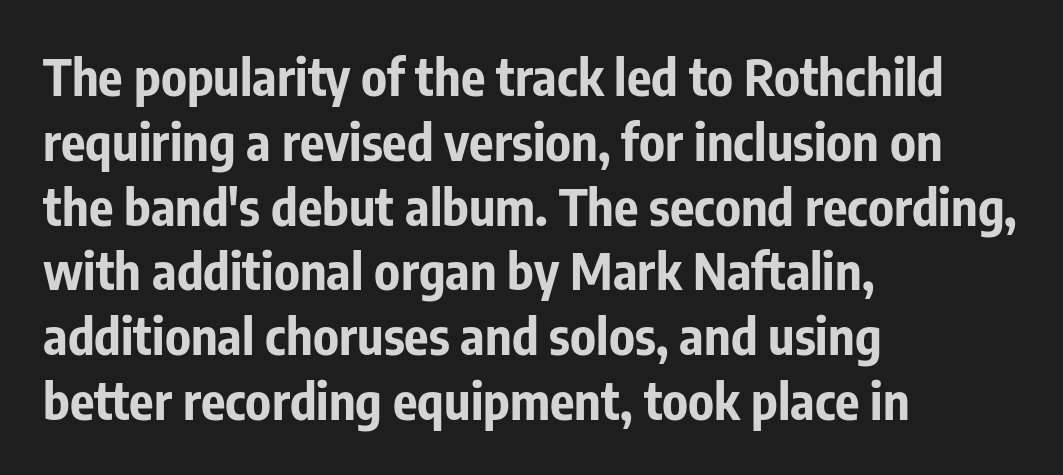
Q: Is the text bold? A: Yes.
Q: Is the text italic (slanted)? A: No, it is upright.
Q: Is the typeface a serif or a sans-serif typeface? A: Sans-serif.
Q: Is the text underlined? A: No.
Q: How is the paragraph aligned? A: Left-aligned.
Q: Is the spacing between letters normal or unusually wide? A: Normal.
Q: Is the spacing between lines tight, normal or loose? A: Normal.
Q: Width (condensed, normal, or wide)? A: Condensed.
Q: Stroke contrast? A: Low.
Q: x-height? A: Medium.
Q: Monospaced? A: No.
